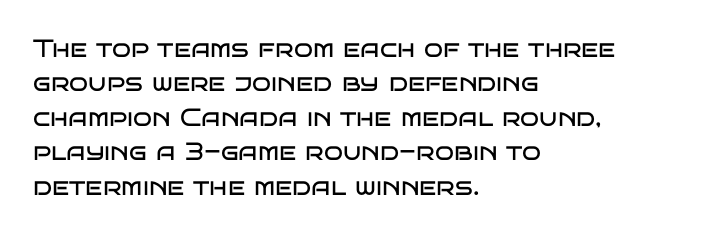
{"italic": "no", "bold": "no", "underline": "no", "align": "left", "line_spacing": "normal", "line_spacing_ratio": 1.38, "letter_spacing": "normal", "letter_spacing_em": 0.0, "glyph_px": 25}
